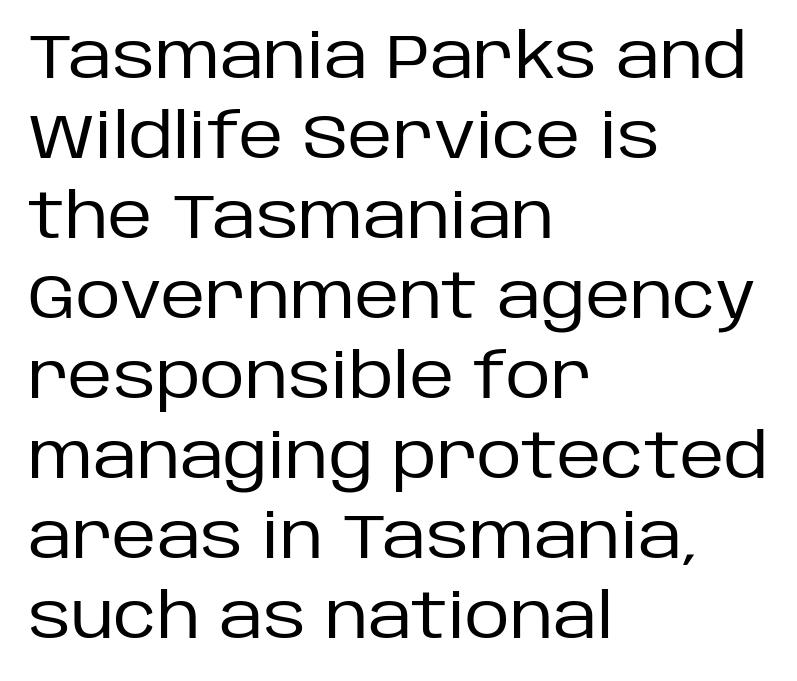
Q: Is the text bold? A: No.
Q: Is the text italic (slanted)? A: No, it is upright.
Q: Is the typeface a serif or a sans-serif typeface? A: Sans-serif.
Q: Is the text underlined? A: No.
Q: How is the paragraph aligned? A: Left-aligned.
Q: Is the spacing between letters normal or unusually wide? A: Normal.
Q: Is the spacing between lines tight, normal or loose? A: Normal.
Q: Width (condensed, normal, or wide)? A: Normal.
Q: Stroke contrast? A: Low.
Q: x-height? A: Large.
Q: Monospaced? A: No.
